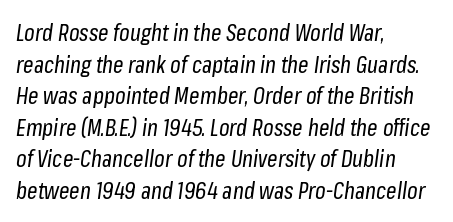
The image shows 23 px text type, italic (leaning right); set left-aligned, normal line spacing (1.37x), normal letter spacing, not underlined.
